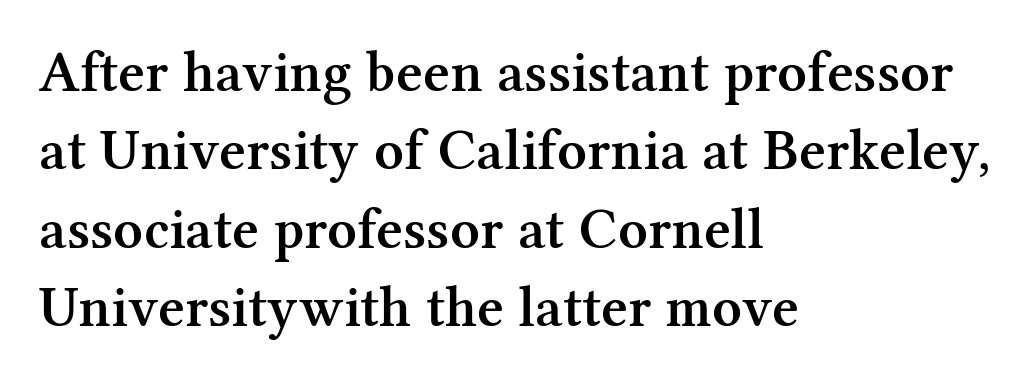
Baseline-to-baseline distance is the conventional proportion of letter height. A typesetter would call this proportional, since set widths differ per character. The face used here is rendered with its standard letterfit. A typesetter would mark this as roman, not italic. The glyphs have the mass of a demibold cut, below bold.
